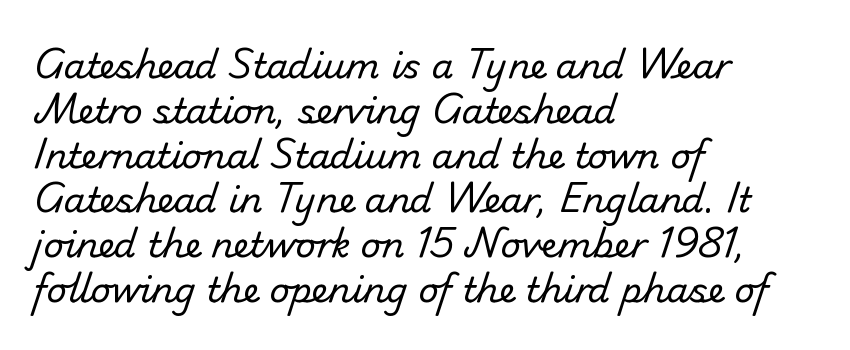
{"serif": "no", "bold": "no", "weight": "regular", "width": "normal", "stroke_contrast": "low", "x_height": "small", "monospaced": "no", "underline": "no", "align": "left", "line_spacing": "normal", "line_spacing_ratio": 1.28, "letter_spacing": "normal", "letter_spacing_em": 0.0, "glyph_px": 35}
